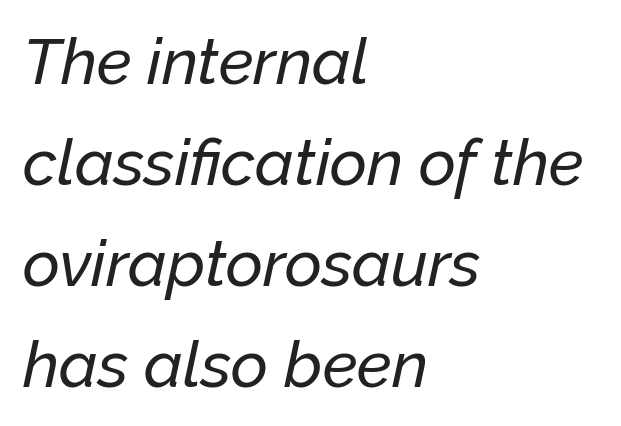
{"italic": "yes", "lean": "right", "slant_degrees": 12, "width": "normal", "stroke_contrast": "low", "x_height": "medium", "monospaced": "no", "underline": "no", "align": "left", "line_spacing": "normal", "line_spacing_ratio": 1.58, "letter_spacing": "normal", "letter_spacing_em": 0.0, "glyph_px": 64}
